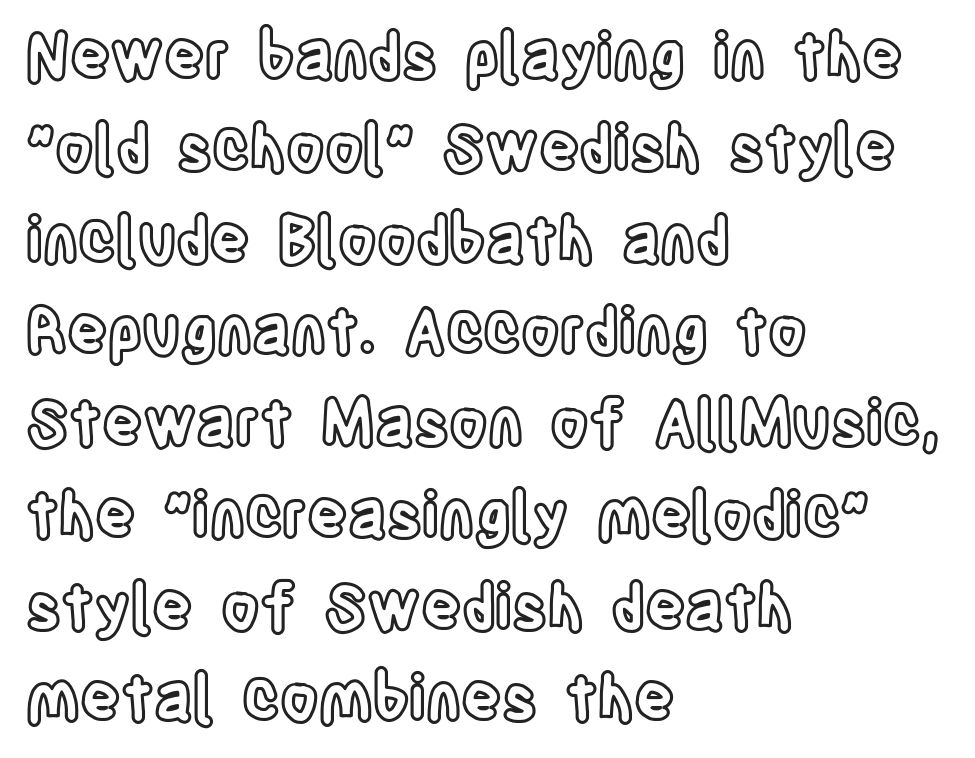
The image shows 62 px condensed type, upright; set left-aligned, normal line spacing (1.48x), normal letter spacing, not underlined; a large x-height.
